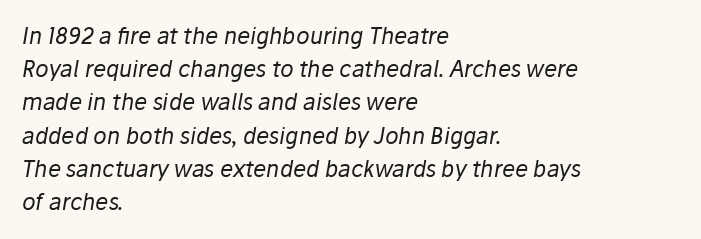
{"italic": "yes", "lean": "right", "slant_degrees": 10, "bold": "no", "underline": "no", "align": "left", "line_spacing": "normal", "line_spacing_ratio": 1.51, "letter_spacing": "normal", "letter_spacing_em": 0.0, "glyph_px": 22}
